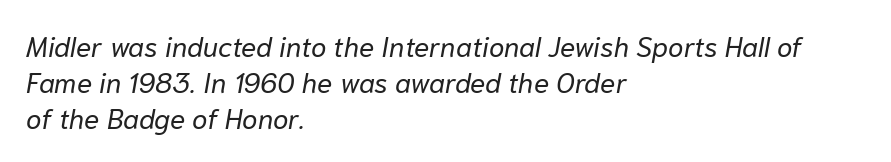
Italic: yes, the glyphs are oblique. The passage shown has conventional tracking throughout. Character widths vary here, with narrow letters taking less room than wide ones. The designer left line spacing at the default. Casual observation: everything's shoved over to the left. The strokes are not fattened; the text isn't bold.
